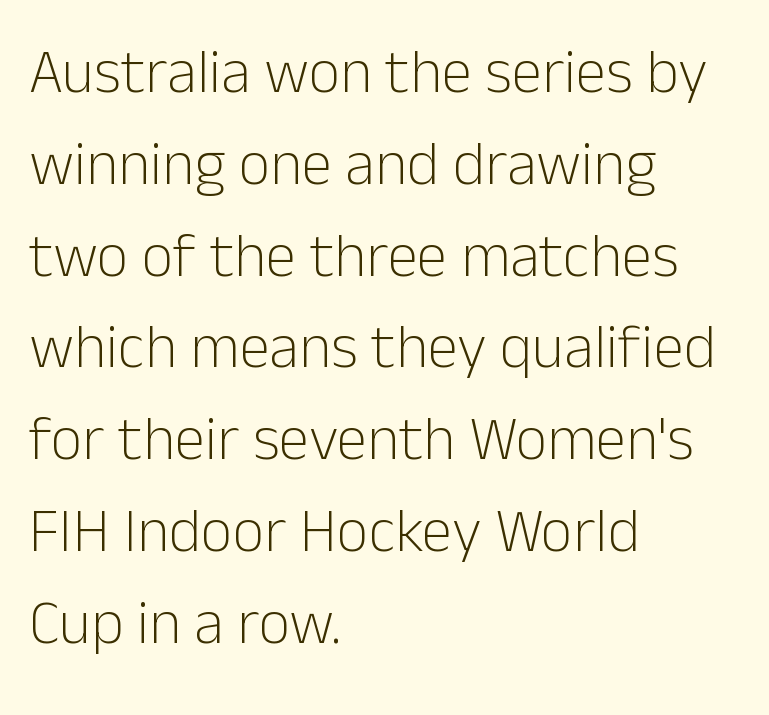
{"serif": "no", "italic": "no", "bold": "no", "weight": "light", "width": "normal", "stroke_contrast": "low", "x_height": "medium", "monospaced": "no", "underline": "no", "align": "left", "line_spacing": "normal", "line_spacing_ratio": 1.48, "letter_spacing": "normal", "letter_spacing_em": 0.0, "glyph_px": 62}
